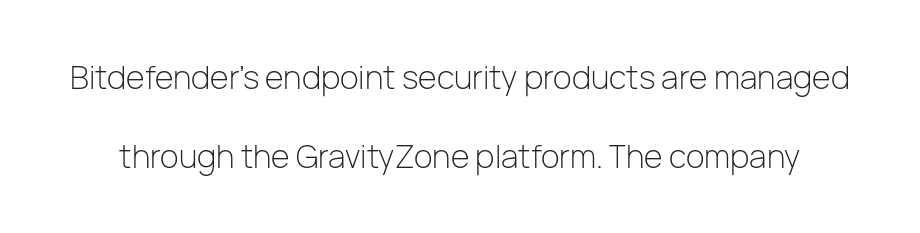
Is this a sans? Yes — the strokes have no serifs. The strip under each line holds only bare page. It's the straight-up-and-down kind of type. These lines keep a tight, regular rhythm from letter to letter. Baseline-to-baseline distance is far greater than the letter height. Stem width sits at or under what a default text font uses.
